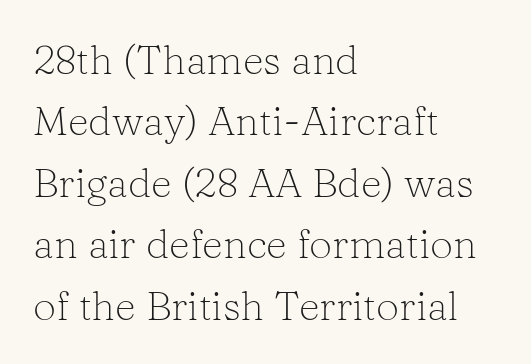
The specimen reads as upright at a glance. Each word holds together tightly as a unit, with standard inter-letter gaps. The typesetting does not lean heavy: it is not bold. The typeface chosen for these lines features serifs. Whoever set this chose a conventional vertical rhythm. Each letter keeps its own natural width here, so spacing adapts to shape.
